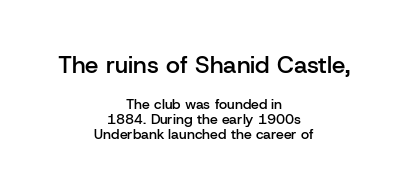
Unlike italic type, these characters show no tilt at all. The designer dialed line spacing down below the default. This sample is center-justified, so both line endings float freely. Here the glyphs are tracked normally, forming tight word shapes. Underline: absent. Moderately thickened strokes mark this as semibold type.
